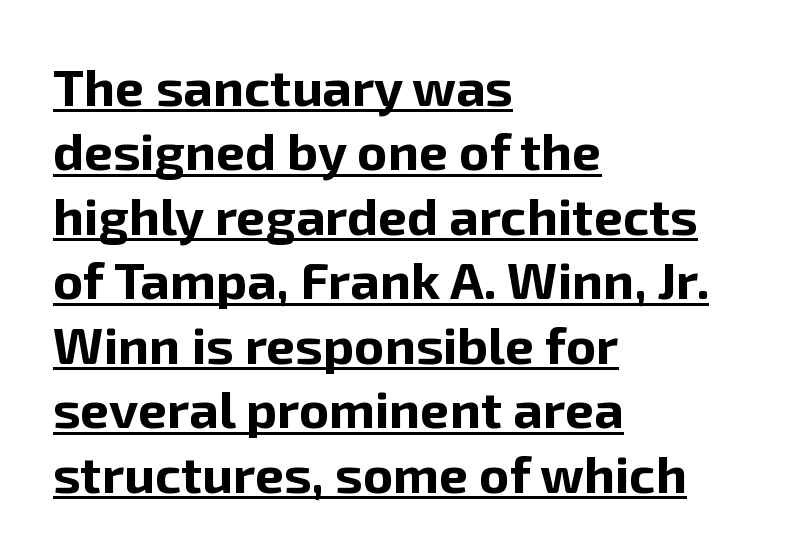
Q: Is the text bold? A: Yes.
Q: Is the text italic (slanted)? A: No, it is upright.
Q: Is the typeface a serif or a sans-serif typeface? A: Sans-serif.
Q: Is the text underlined? A: Yes.
Q: How is the paragraph aligned? A: Left-aligned.
Q: Is the spacing between letters normal or unusually wide? A: Normal.
Q: Width (condensed, normal, or wide)? A: Normal.
Q: Stroke contrast? A: Low.
Q: x-height? A: Medium.
Q: Monospaced? A: No.
